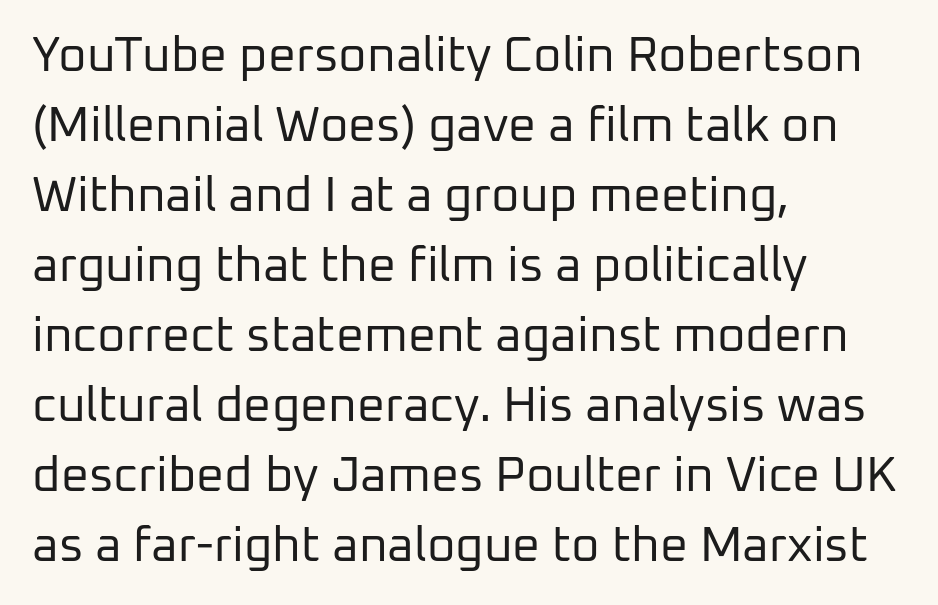
Q: Is the text bold? A: No.
Q: Is the text italic (slanted)? A: No, it is upright.
Q: Is the typeface a serif or a sans-serif typeface? A: Sans-serif.
Q: Is the text underlined? A: No.
Q: How is the paragraph aligned? A: Left-aligned.
Q: Is the spacing between letters normal or unusually wide? A: Normal.
Q: Is the spacing between lines tight, normal or loose? A: Normal.
Q: Width (condensed, normal, or wide)? A: Normal.
Q: Stroke contrast? A: Low.
Q: x-height? A: Medium.
Q: Monospaced? A: No.
